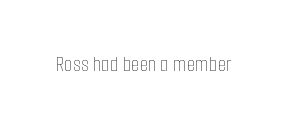
{"italic": "no", "bold": "no", "underline": "no", "letter_spacing": "normal", "letter_spacing_em": 0.0, "glyph_px": 22}
